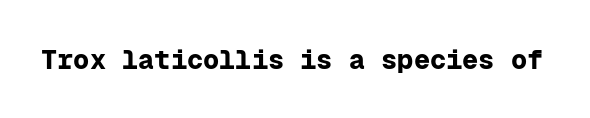
Q: Is the text bold? A: Yes.
Q: Is the text italic (slanted)? A: No, it is upright.
Q: Is the text underlined? A: No.
Q: Is the spacing between letters normal or unusually wide? A: Normal.
